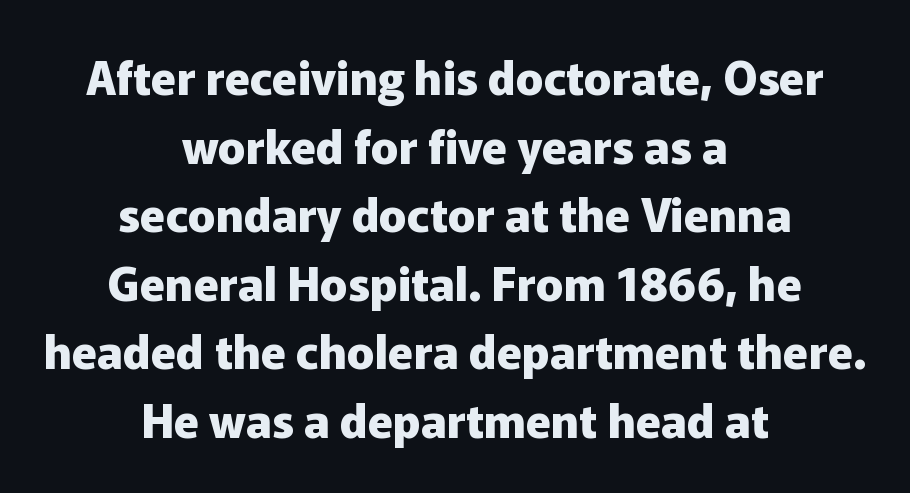
{"serif": "no", "italic": "no", "bold": "yes", "weight": "heavy", "width": "normal", "stroke_contrast": "low", "x_height": "medium", "monospaced": "no", "underline": "no", "align": "center", "line_spacing": "normal", "line_spacing_ratio": 1.49, "letter_spacing": "normal", "letter_spacing_em": 0.0, "glyph_px": 46}
